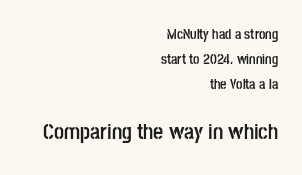
{"italic": "no", "bold": "yes", "underline": "no", "align": "right", "line_spacing_ratio": 1.78, "letter_spacing": "normal", "letter_spacing_em": 0.0, "larger_block": "second", "size_ratio": 1.57, "glyph_px": 22}
